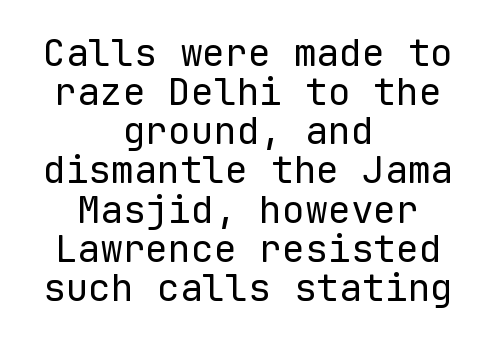
Q: Is the text bold? A: No.
Q: Is the text italic (slanted)? A: No, it is upright.
Q: Is the typeface a serif or a sans-serif typeface? A: Sans-serif.
Q: Is the text underlined? A: No.
Q: How is the paragraph aligned? A: Centered.
Q: Is the spacing between letters normal or unusually wide? A: Normal.
Q: Is the spacing between lines tight, normal or loose? A: Tight.
Q: Width (condensed, normal, or wide)? A: Normal.
Q: Stroke contrast? A: Low.
Q: x-height? A: Medium.
Q: Monospaced? A: Yes.
